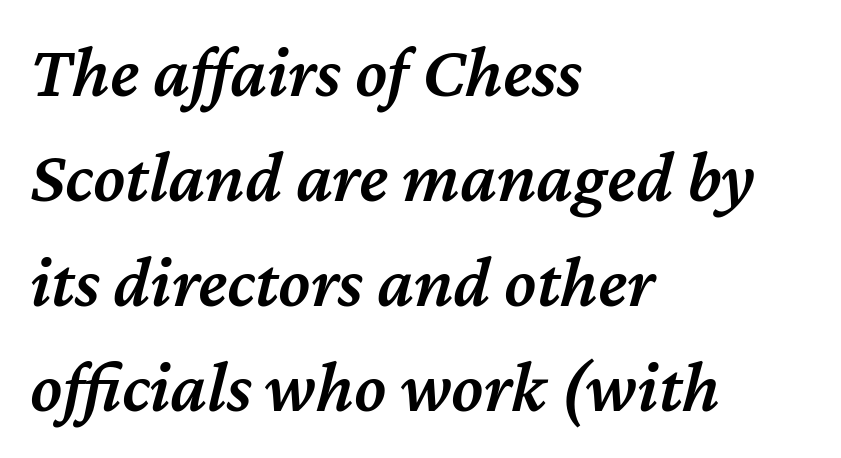
The image shows 73 px semibold type, italic (leaning right); set left-aligned, normal line spacing (1.44x), normal letter spacing, not underlined; medium stroke contrast and a medium x-height.
